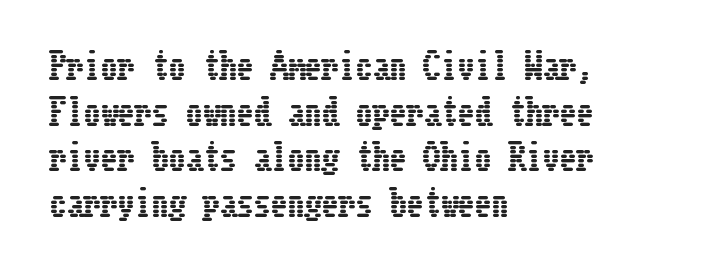
{"italic": "no", "width": "condensed", "stroke_contrast": "low", "x_height": "medium", "underline": "no", "align": "left", "line_spacing": "normal", "line_spacing_ratio": 1.34, "letter_spacing": "normal", "letter_spacing_em": 0.0, "glyph_px": 34}
